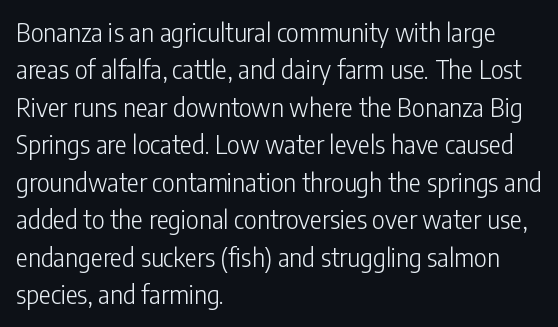
{"italic": "no", "bold": "no", "underline": "no", "align": "left", "line_spacing": "normal", "line_spacing_ratio": 1.5, "letter_spacing": "normal", "letter_spacing_em": 0.0, "glyph_px": 25}
